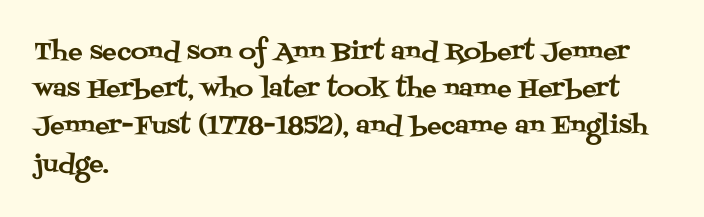
Interline gaps are of average width in this sample. The letters stand upright; this is a roman face. The face used here is rendered with its standard letterfit. Leftover space on each line is placed entirely after the last word. Beneath every word, the page is bare.
